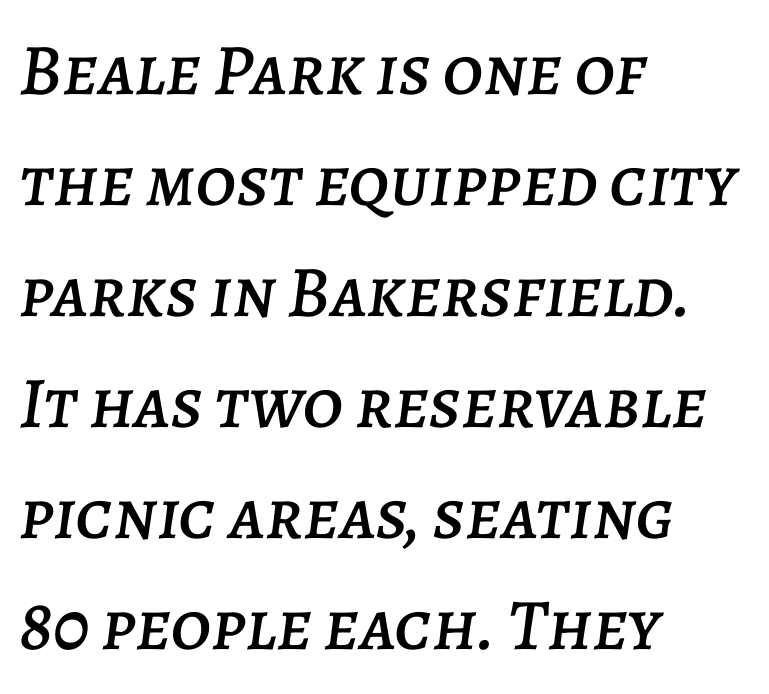
{"italic": "yes", "lean": "right", "slant_degrees": 7, "width": "normal", "stroke_contrast": "low", "x_height": "large", "monospaced": "no", "underline": "no", "align": "left", "line_spacing": "normal", "line_spacing_ratio": 1.52, "letter_spacing": "normal", "letter_spacing_em": 0.0, "glyph_px": 73}
